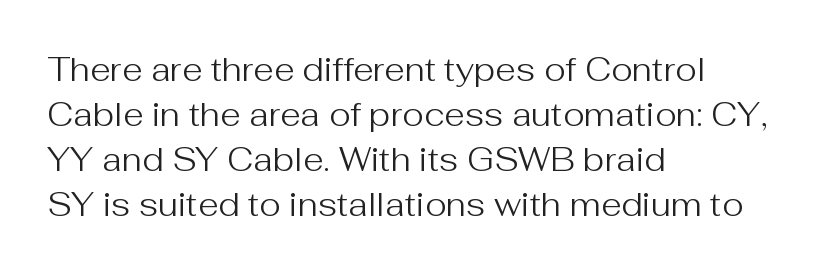
The image shows 33 px regular-weight sans-serif type, upright; set left-aligned, normal line spacing (1.36x), normal letter spacing, not underlined; medium stroke contrast and a medium x-height.
